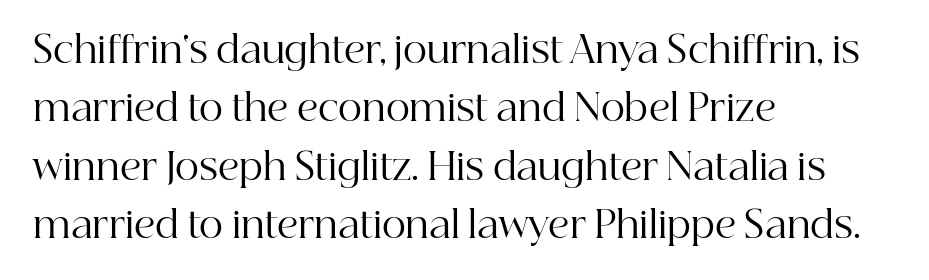
The weight tops out at a normal text grade. Leading matches the norm, producing a regular column. Short note: letters normally spaced. The passage shown is typed in a proportional face where columns would drift. Unlike italic type, these characters show no tilt at all.
